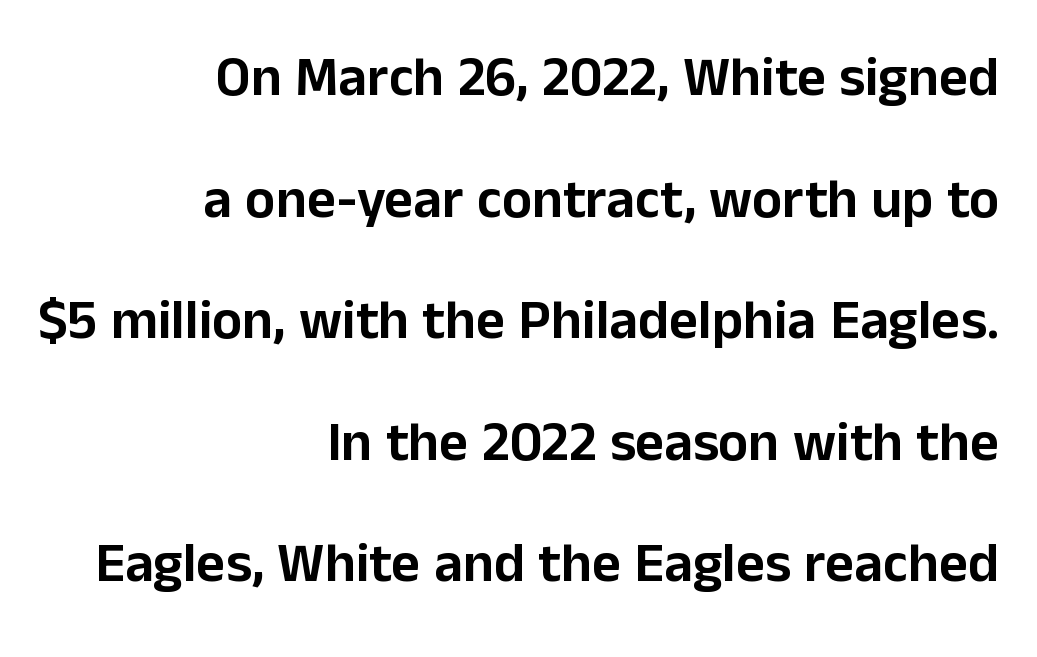
The image shows 56 px sans-serif type, upright; set right-aligned, loose line spacing (2.17x), normal letter spacing, not underlined; low stroke contrast and a medium x-height.
